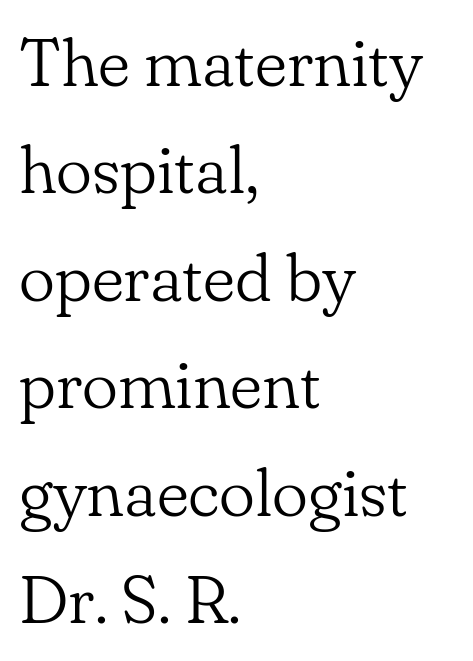
The image shows 68 px light serif type, upright; set left-aligned, normal line spacing (1.58x), normal letter spacing, not underlined; low stroke contrast and a small x-height.
